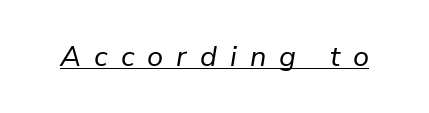
Q: Is the text bold? A: No.
Q: Is the text italic (slanted)? A: Yes, it leans right by about 9 degrees.
Q: Is the text underlined? A: Yes.
Q: Is the spacing between letters normal or unusually wide? A: Unusually wide.
Q: Width (condensed, normal, or wide)? A: Normal.
Q: Stroke contrast? A: Low.
Q: x-height? A: Medium.
Q: Monospaced? A: No.
